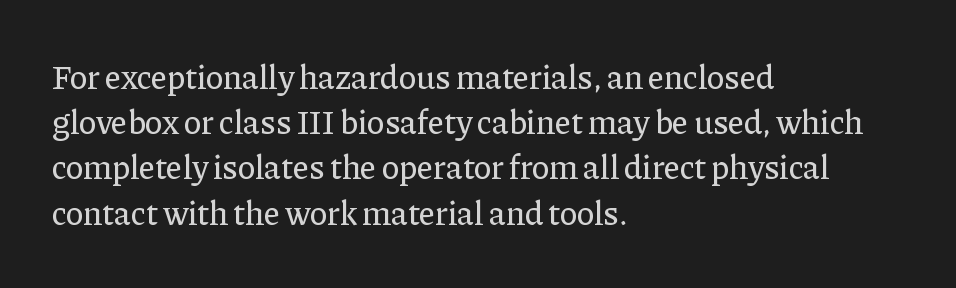
The image shows 33 px serif type, upright; set left-aligned, normal line spacing (1.37x), normal letter spacing, not underlined; low stroke contrast and a medium x-height.
